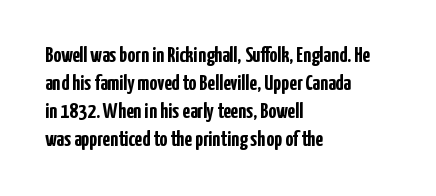
Q: Is the text bold? A: Yes.
Q: Is the text italic (slanted)? A: No, it is upright.
Q: Is the text underlined? A: No.
Q: How is the paragraph aligned? A: Left-aligned.
Q: Is the spacing between letters normal or unusually wide? A: Normal.
Q: Is the spacing between lines tight, normal or loose? A: Normal.
